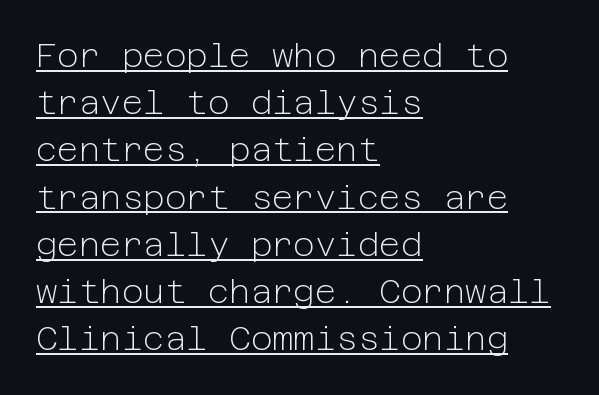
A typographer would call this underscored text. Nothing heavy about these letters — not bold at all. Which margin do the lines hug? The left one — the right edge is uneven. The lettering holds an erect, upright posture throughout.
